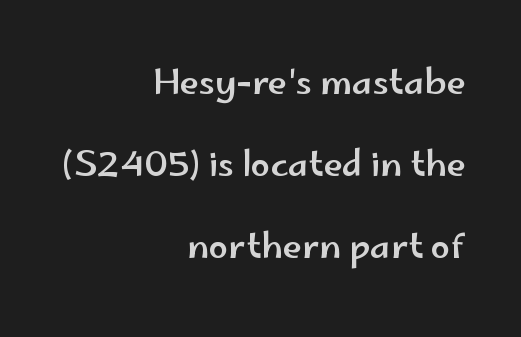
Q: Is the text italic (slanted)? A: No, it is upright.
Q: Is the typeface a serif or a sans-serif typeface? A: Sans-serif.
Q: Is the text underlined? A: No.
Q: How is the paragraph aligned? A: Right-aligned.
Q: Is the spacing between letters normal or unusually wide? A: Normal.
Q: Is the spacing between lines tight, normal or loose? A: Loose.
Q: Width (condensed, normal, or wide)? A: Wide.
Q: Stroke contrast? A: Low.
Q: x-height? A: Small.
Q: Monospaced? A: No.
